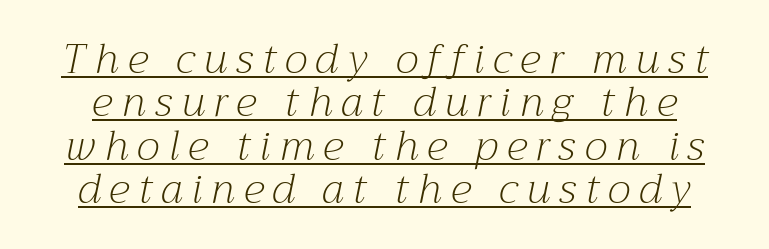
The image shows 41 px light serif type, italic (leaning right); set centered, tight line spacing (1.06x), unusually wide letter spacing (+0.22 em), underlined; medium stroke contrast and a medium x-height.
